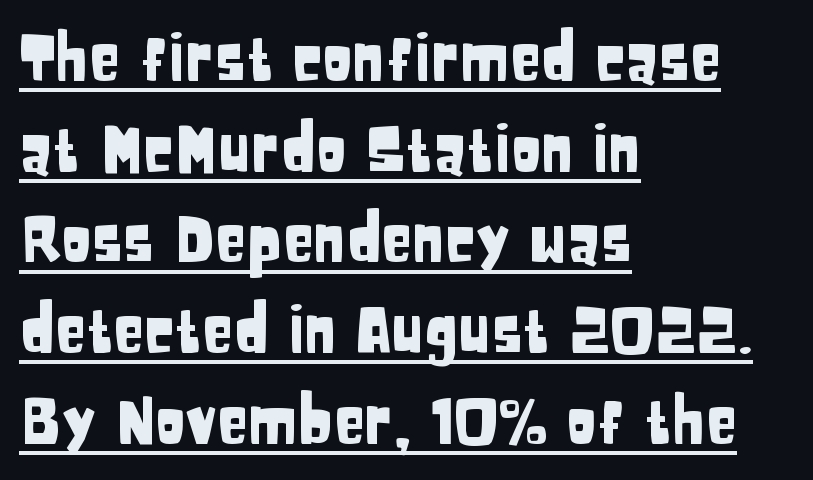
The image shows 63 px condensed sans-serif type, upright; set left-aligned, normal line spacing (1.44x), normal letter spacing, underlined; low stroke contrast and a large x-height.
